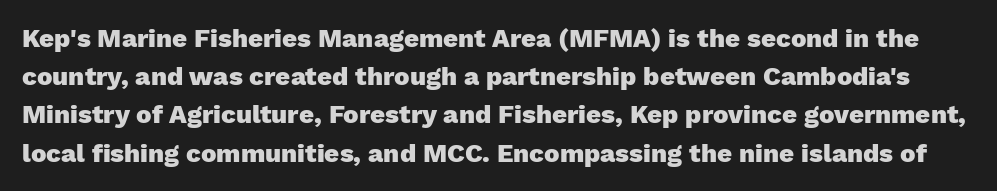
The image shows 26 px bold type, upright; set normal line spacing (1.47x), normal letter spacing, not underlined.
